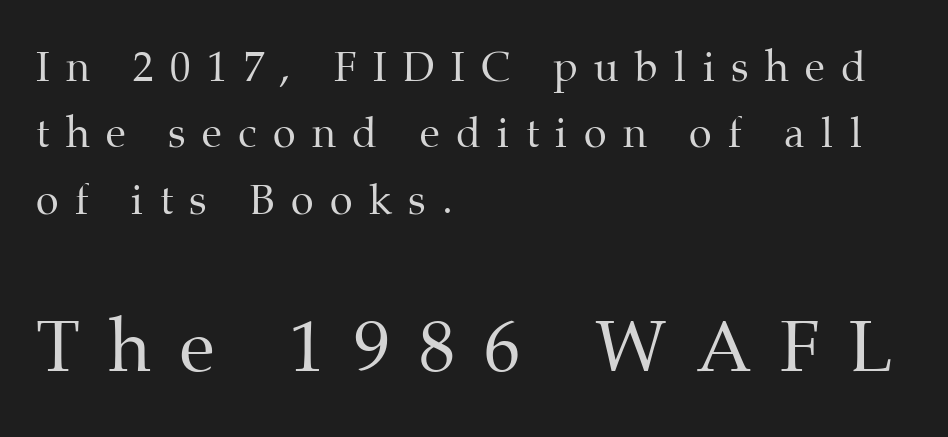
{"serif": "yes", "italic": "no", "bold": "no", "weight": "regular", "width": "normal", "stroke_contrast": "medium", "x_height": "medium", "monospaced": "no", "underline": "no", "align": "left", "line_spacing": "normal", "line_spacing_ratio": 1.62, "letter_spacing": "wide", "letter_spacing_em": 0.4, "larger_block": "second", "size_ratio": 1.76, "glyph_px": 72}
